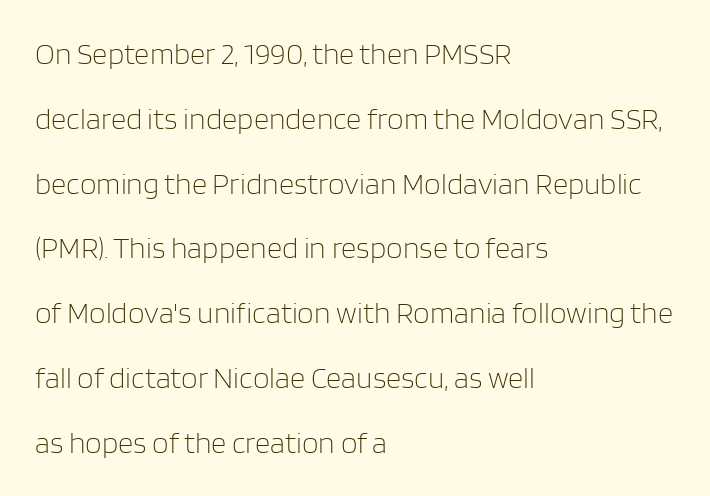
The image shows 30 px light sans-serif type, upright; set left-aligned, loose line spacing (2.16x), normal letter spacing, not underlined; low stroke contrast and a large x-height.
